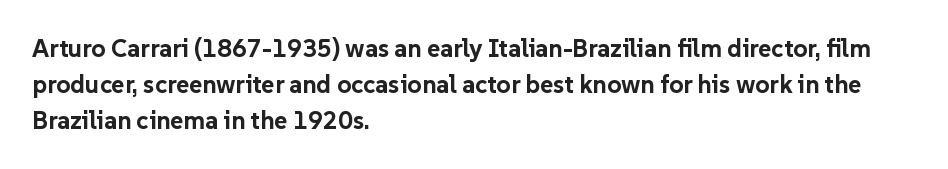
{"italic": "no", "bold": "yes", "underline": "no", "align": "left", "line_spacing": "normal", "line_spacing_ratio": 1.45, "letter_spacing": "normal", "letter_spacing_em": 0.0, "glyph_px": 25}
